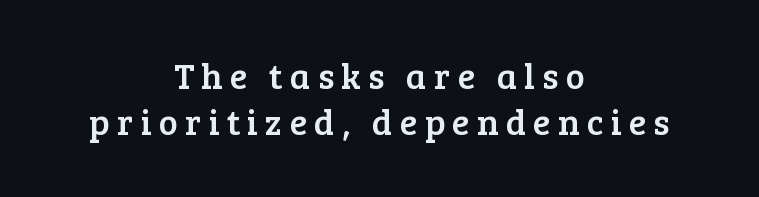
Q: Is the text italic (slanted)? A: No, it is upright.
Q: Is the typeface a serif or a sans-serif typeface? A: Serif.
Q: Is the text underlined? A: No.
Q: How is the paragraph aligned? A: Centered.
Q: Is the spacing between letters normal or unusually wide? A: Unusually wide.
Q: Is the spacing between lines tight, normal or loose? A: Normal.
Q: Width (condensed, normal, or wide)? A: Normal.
Q: Stroke contrast? A: Low.
Q: x-height? A: Medium.
Q: Monospaced? A: No.
